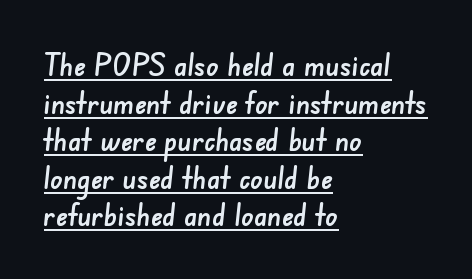
Q: Is the typeface a serif or a sans-serif typeface? A: Sans-serif.
Q: Is the text underlined? A: Yes.
Q: How is the paragraph aligned? A: Left-aligned.
Q: Is the spacing between letters normal or unusually wide? A: Normal.
Q: Width (condensed, normal, or wide)? A: Normal.
Q: Stroke contrast? A: Low.
Q: x-height? A: Small.
Q: Monospaced? A: No.
